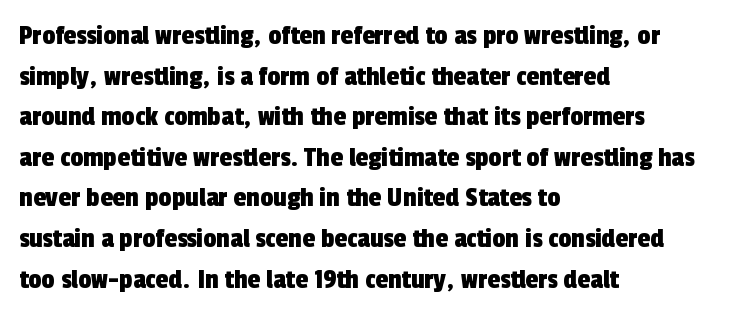
Q: Is the typeface a serif or a sans-serif typeface? A: Sans-serif.
Q: Is the text underlined? A: No.
Q: How is the paragraph aligned? A: Left-aligned.
Q: Is the spacing between letters normal or unusually wide? A: Normal.
Q: Is the spacing between lines tight, normal or loose? A: Normal.
Q: Width (condensed, normal, or wide)? A: Condensed.
Q: x-height? A: Medium.
Q: Monospaced? A: No.
